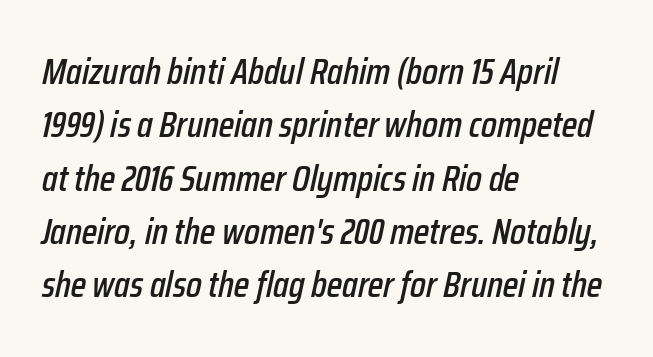
The image shows 37 px condensed type, italic (leaning right); set left-aligned, normal line spacing (1.44x), normal letter spacing, not underlined; low stroke contrast and a medium x-height.
